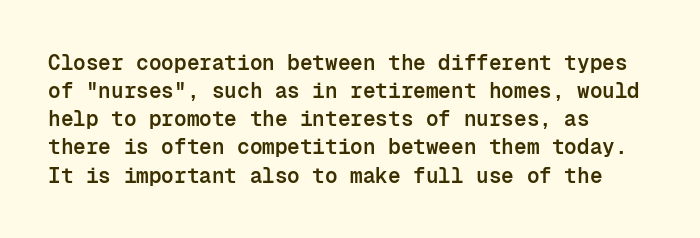
The axis of the letterforms is exactly vertical. The block of text has a typical density, with ordinary space between rows. Plain, unruled lines of type. Slightly chunky letters — semibold, I'd say, not full bold. Left-aligned paragraph, ragged on the right.
